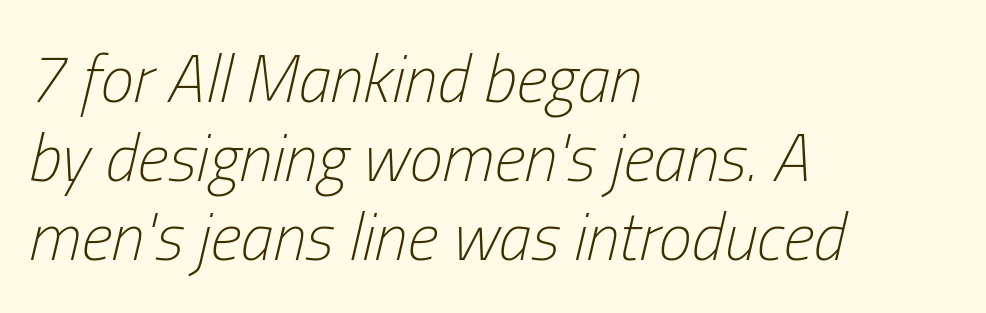
Q: Is the text bold? A: No.
Q: Is the text italic (slanted)? A: Yes, it leans right by about 13 degrees.
Q: Is the text underlined? A: No.
Q: How is the paragraph aligned? A: Left-aligned.
Q: Is the spacing between letters normal or unusually wide? A: Normal.
Q: Width (condensed, normal, or wide)? A: Condensed.
Q: Stroke contrast? A: Low.
Q: x-height? A: Medium.
Q: Monospaced? A: No.
